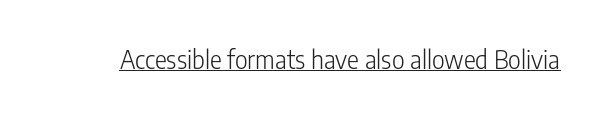
The image shows 25 px text type, upright; set normal letter spacing, underlined.
